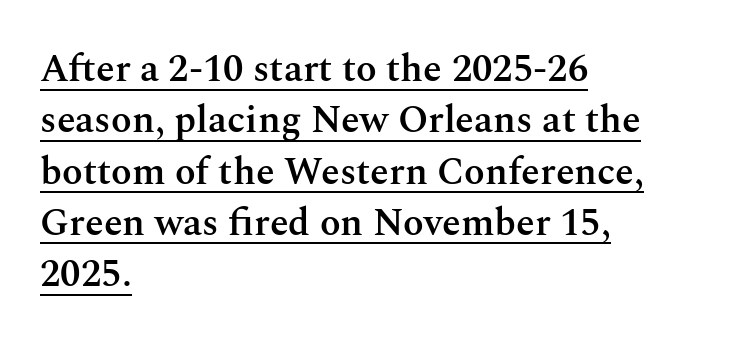
Q: Is the text bold? A: Semi-bold.
Q: Is the text italic (slanted)? A: No, it is upright.
Q: Is the typeface a serif or a sans-serif typeface? A: Serif.
Q: Is the text underlined? A: Yes.
Q: How is the paragraph aligned? A: Left-aligned.
Q: Is the spacing between letters normal or unusually wide? A: Normal.
Q: Is the spacing between lines tight, normal or loose? A: Normal.
Q: Width (condensed, normal, or wide)? A: Normal.
Q: Stroke contrast? A: Medium.
Q: x-height? A: Medium.
Q: Monospaced? A: No.
